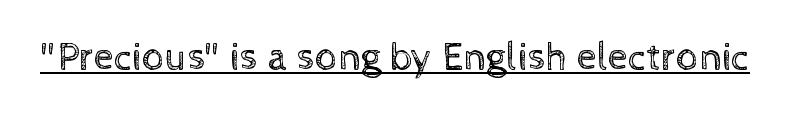
Q: Is the text bold? A: No.
Q: Is the text italic (slanted)? A: No, it is upright.
Q: Is the text underlined? A: Yes.
Q: Is the spacing between letters normal or unusually wide? A: Normal.
Q: Width (condensed, normal, or wide)? A: Normal.
Q: x-height? A: Medium.
Q: Monospaced? A: No.
